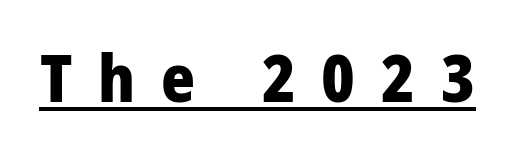
{"serif": "no", "italic": "no", "bold": "yes", "weight": "heavy", "width": "normal", "stroke_contrast": "low", "x_height": "medium", "monospaced": "no", "underline": "yes", "letter_spacing": "wide", "letter_spacing_em": 0.4, "glyph_px": 65}
